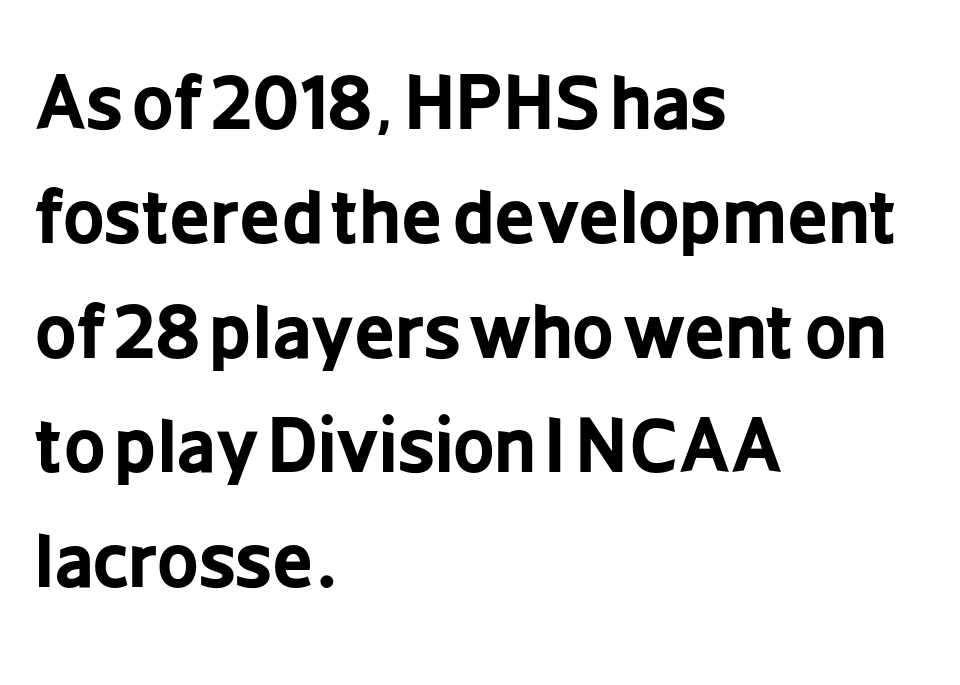
{"serif": "no", "italic": "no", "bold": "yes", "weight": "bold", "width": "condensed", "stroke_contrast": "low", "x_height": "medium", "monospaced": "no", "underline": "no", "align": "left", "line_spacing": "normal", "line_spacing_ratio": 1.59, "letter_spacing": "normal", "letter_spacing_em": 0.0, "glyph_px": 72}
